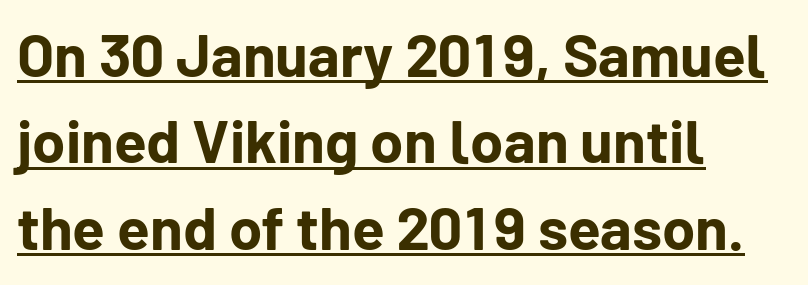
{"serif": "no", "italic": "no", "bold": "yes", "weight": "bold", "width": "normal", "stroke_contrast": "low", "x_height": "medium", "monospaced": "no", "underline": "yes", "align": "left", "line_spacing": "normal", "line_spacing_ratio": 1.44, "letter_spacing": "normal", "letter_spacing_em": 0.0, "glyph_px": 60}
